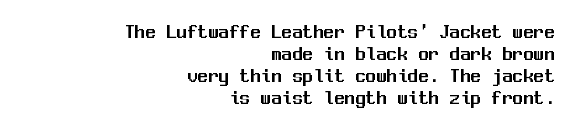
A student would call this right alignment; a typographer would say flush right, rag left. Glance below the letters and you will spot only blank space. No extra tracking has been applied to these lines. This is the regular roman posture of the typeface.
